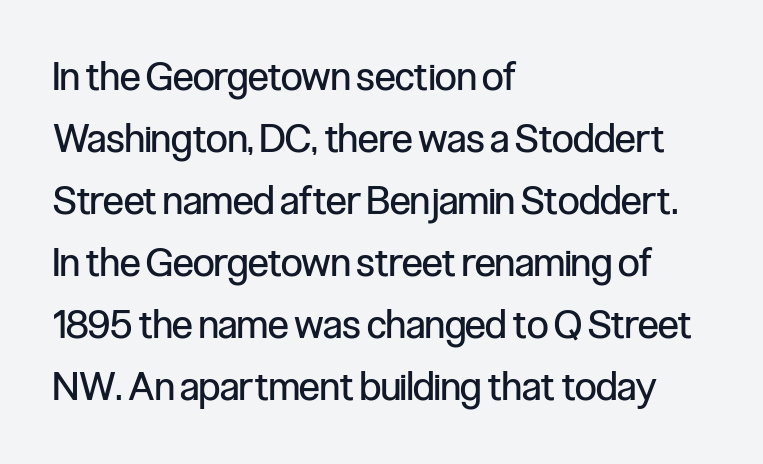
Q: Is the text bold? A: No.
Q: Is the text italic (slanted)? A: No, it is upright.
Q: Is the typeface a serif or a sans-serif typeface? A: Sans-serif.
Q: Is the text underlined? A: No.
Q: How is the paragraph aligned? A: Left-aligned.
Q: Is the spacing between letters normal or unusually wide? A: Normal.
Q: Is the spacing between lines tight, normal or loose? A: Normal.
Q: Width (condensed, normal, or wide)? A: Condensed.
Q: Stroke contrast? A: Low.
Q: x-height? A: Medium.
Q: Monospaced? A: No.
